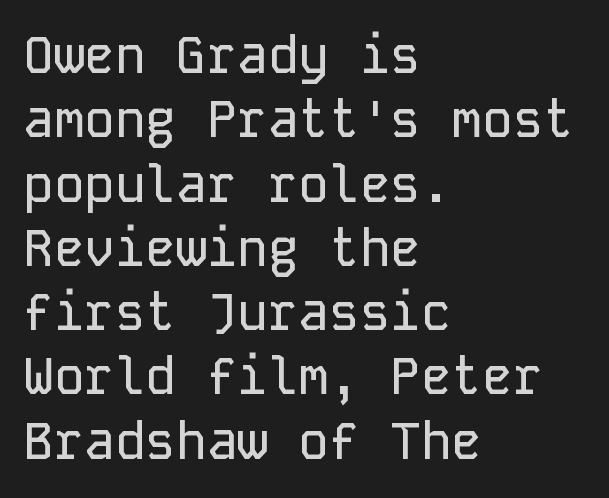
The image shows 51 px sans-serif type, upright, monospaced; set left-aligned, normal line spacing (1.26x), normal letter spacing, not underlined; low stroke contrast and a medium x-height.
